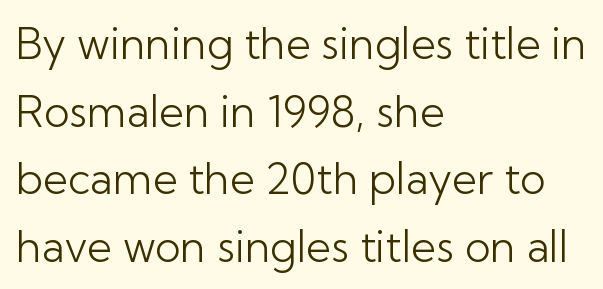
Q: Is the text bold? A: No.
Q: Is the text italic (slanted)? A: No, it is upright.
Q: Is the typeface a serif or a sans-serif typeface? A: Sans-serif.
Q: Is the text underlined? A: No.
Q: How is the paragraph aligned? A: Left-aligned.
Q: Is the spacing between letters normal or unusually wide? A: Normal.
Q: Is the spacing between lines tight, normal or loose? A: Normal.
Q: Width (condensed, normal, or wide)? A: Normal.
Q: Stroke contrast? A: Low.
Q: x-height? A: Medium.
Q: Monospaced? A: No.
